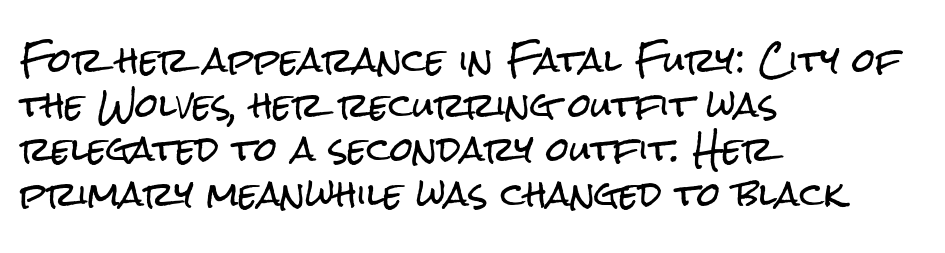
{"serif": "no", "italic": "no", "width": "condensed", "stroke_contrast": "low", "x_height": "medium", "monospaced": "no", "underline": "no", "align": "left", "line_spacing": "normal", "line_spacing_ratio": 1.35, "letter_spacing": "normal", "letter_spacing_em": 0.0, "glyph_px": 33}
